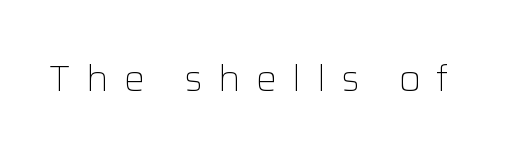
Q: Is the text bold? A: No.
Q: Is the text italic (slanted)? A: No, it is upright.
Q: Is the typeface a serif or a sans-serif typeface? A: Sans-serif.
Q: Is the text underlined? A: No.
Q: Is the spacing between letters normal or unusually wide? A: Unusually wide.
Q: Width (condensed, normal, or wide)? A: Normal.
Q: Stroke contrast? A: Low.
Q: x-height? A: Medium.
Q: Monospaced? A: No.
